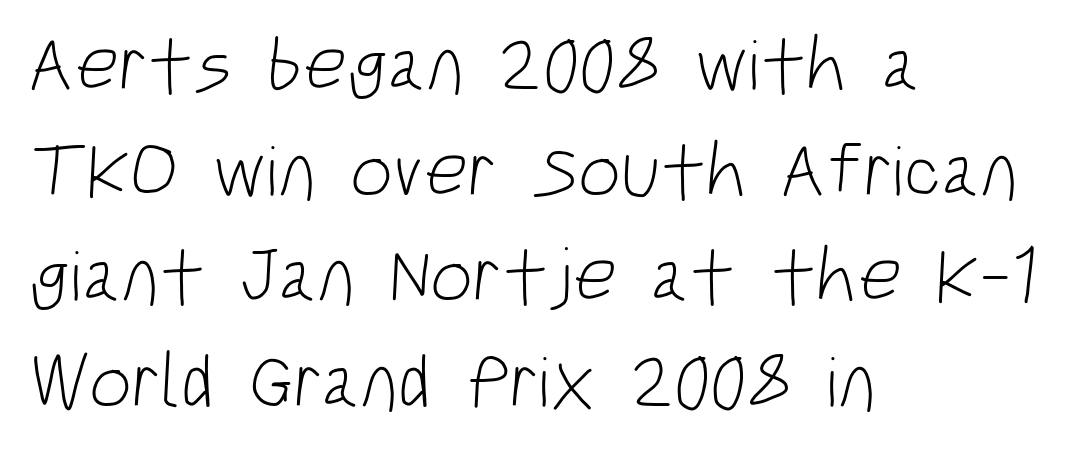
The rendering shows plain stroke endings on the letterforms — a sans-serif design. The strokes carry an ordinary text weight at most. Is the letter spacing exaggerated? No — it looks like the ordinary default. Descenders hang freely into open space. The setting favours the left margin, as ordinary paragraphs usually do. The face used here is proportionally spaced, like ordinary book or web type.
